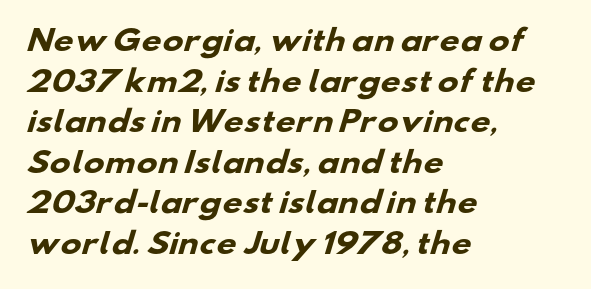
{"serif": "no", "bold": "yes", "weight": "heavy", "width": "wide", "stroke_contrast": "low", "x_height": "small", "monospaced": "no", "underline": "no", "align": "left", "line_spacing": "normal", "line_spacing_ratio": 1.45, "letter_spacing": "normal", "letter_spacing_em": 0.0, "glyph_px": 28}
